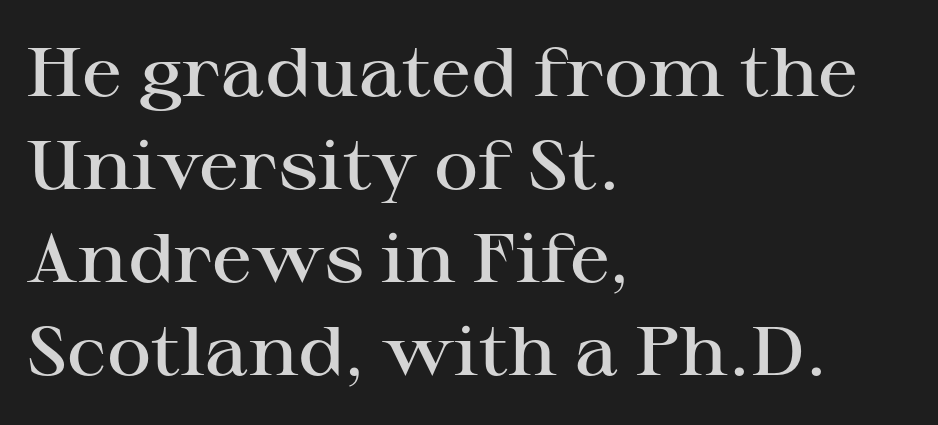
{"serif": "yes", "italic": "no", "bold": "semi", "weight": "semibold", "width": "wide", "stroke_contrast": "high", "x_height": "medium", "monospaced": "no", "underline": "no", "align": "left", "line_spacing": "normal", "line_spacing_ratio": 1.37, "letter_spacing": "normal", "letter_spacing_em": 0.0, "glyph_px": 68}
